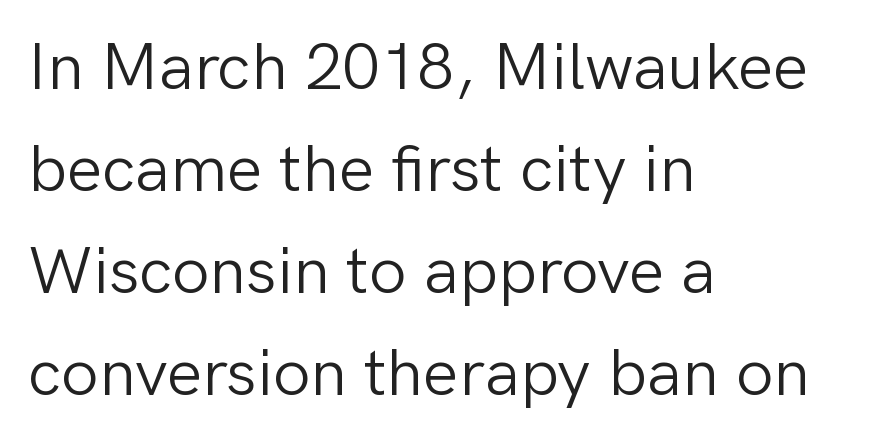
{"serif": "no", "italic": "no", "bold": "no", "weight": "light", "width": "normal", "stroke_contrast": "low", "x_height": "medium", "monospaced": "no", "underline": "no", "align": "left", "line_spacing": "normal", "line_spacing_ratio": 1.52, "letter_spacing": "normal", "letter_spacing_em": 0.0, "glyph_px": 67}
